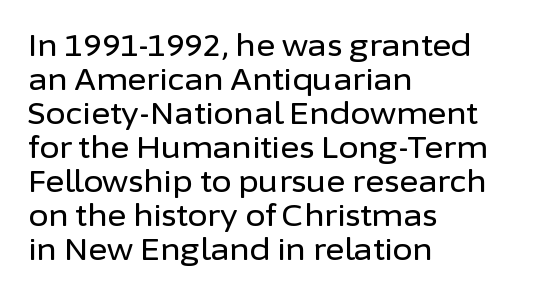
Clear beneath every line of the passage. The characters display no serif detailing; their extremities are plain. Tracking here is standard; glyphs follow each other at the usual distance. The passage shown is typed in a proportional face where columns would drift. Compared with a centered layout, this one pins lines to the left instead.
